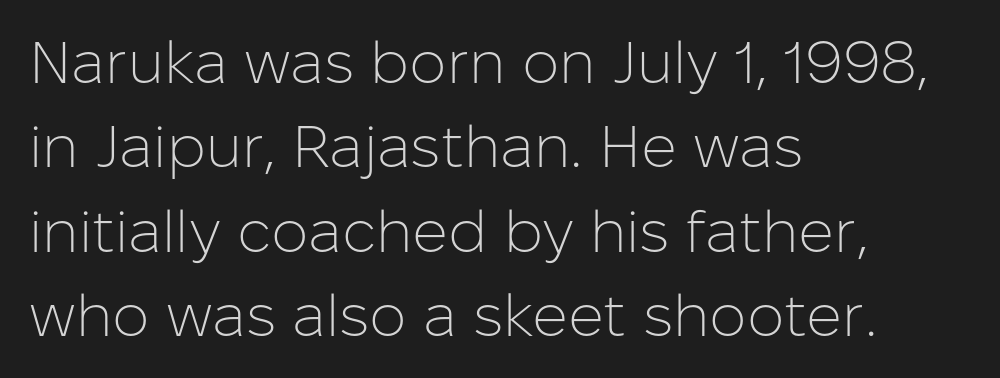
Q: Is the text bold? A: No.
Q: Is the text italic (slanted)? A: No, it is upright.
Q: Is the typeface a serif or a sans-serif typeface? A: Sans-serif.
Q: Is the text underlined? A: No.
Q: How is the paragraph aligned? A: Left-aligned.
Q: Is the spacing between letters normal or unusually wide? A: Normal.
Q: Is the spacing between lines tight, normal or loose? A: Normal.
Q: Width (condensed, normal, or wide)? A: Normal.
Q: Stroke contrast? A: Low.
Q: x-height? A: Medium.
Q: Monospaced? A: No.
